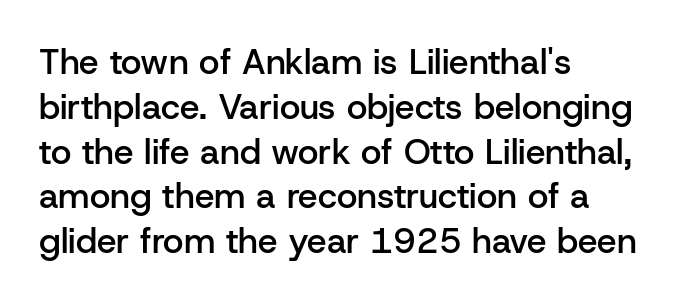
Q: Is the text bold? A: Semi-bold.
Q: Is the text italic (slanted)? A: No, it is upright.
Q: Is the typeface a serif or a sans-serif typeface? A: Sans-serif.
Q: Is the text underlined? A: No.
Q: How is the paragraph aligned? A: Left-aligned.
Q: Is the spacing between letters normal or unusually wide? A: Normal.
Q: Is the spacing between lines tight, normal or loose? A: Normal.
Q: Width (condensed, normal, or wide)? A: Normal.
Q: Stroke contrast? A: Low.
Q: x-height? A: Medium.
Q: Monospaced? A: No.
